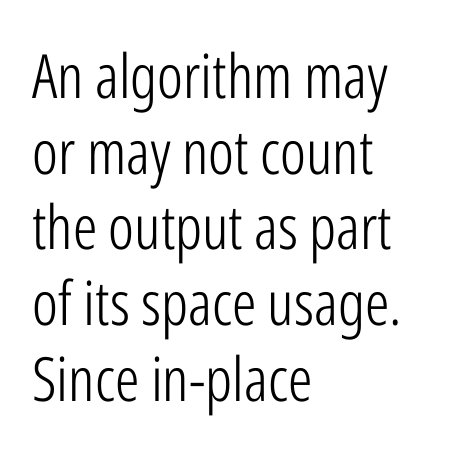
Italic? Not at all — the glyphs are vertical. The letters carry no serifs — their stems end cleanly without finishing strokes. This rendering uses left alignment, leaving the right contour irregular. The strip under each line holds only bare page.
